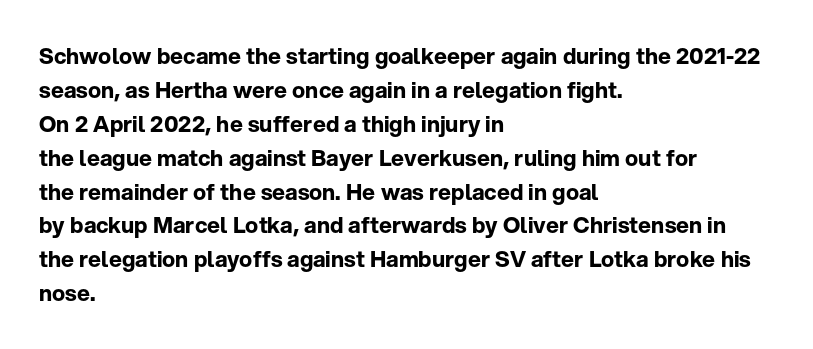
The image shows 22 px bold type, upright; set left-aligned, normal line spacing (1.54x), normal letter spacing, not underlined.
